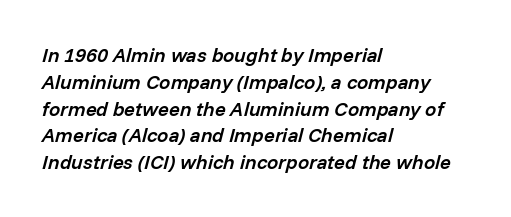
The image shows 20 px text type, italic (leaning right); set left-aligned, normal line spacing (1.34x), normal letter spacing, not underlined.
